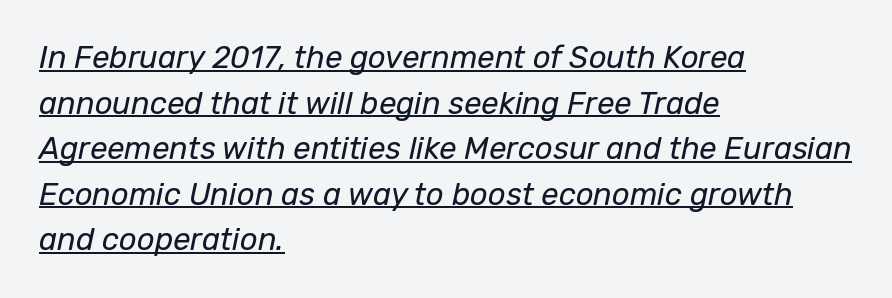
{"italic": "yes", "lean": "right", "slant_degrees": 12, "bold": "no", "weight": "regular", "width": "normal", "stroke_contrast": "low", "x_height": "medium", "monospaced": "no", "underline": "yes", "align": "left", "line_spacing": "normal", "line_spacing_ratio": 1.47, "letter_spacing": "normal", "letter_spacing_em": 0.0, "glyph_px": 31}
